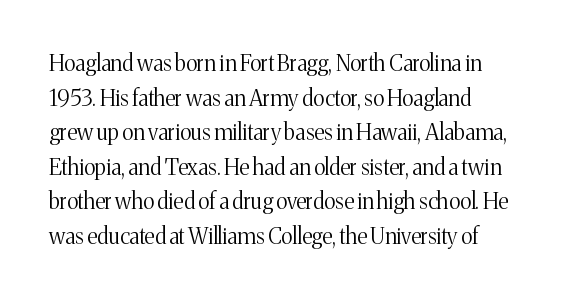
Q: Is the text bold? A: No.
Q: Is the text italic (slanted)? A: No, it is upright.
Q: Is the text underlined? A: No.
Q: Is the spacing between letters normal or unusually wide? A: Normal.
Q: Is the spacing between lines tight, normal or loose? A: Normal.
